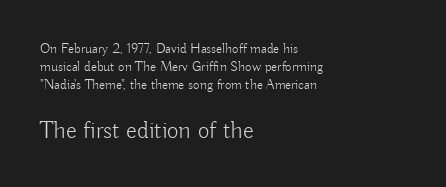
The image shows 25 px text type, upright; set left-aligned, normal line spacing (1.3x), normal letter spacing, not underlined; the second (bottom) block is 1.79x larger.
